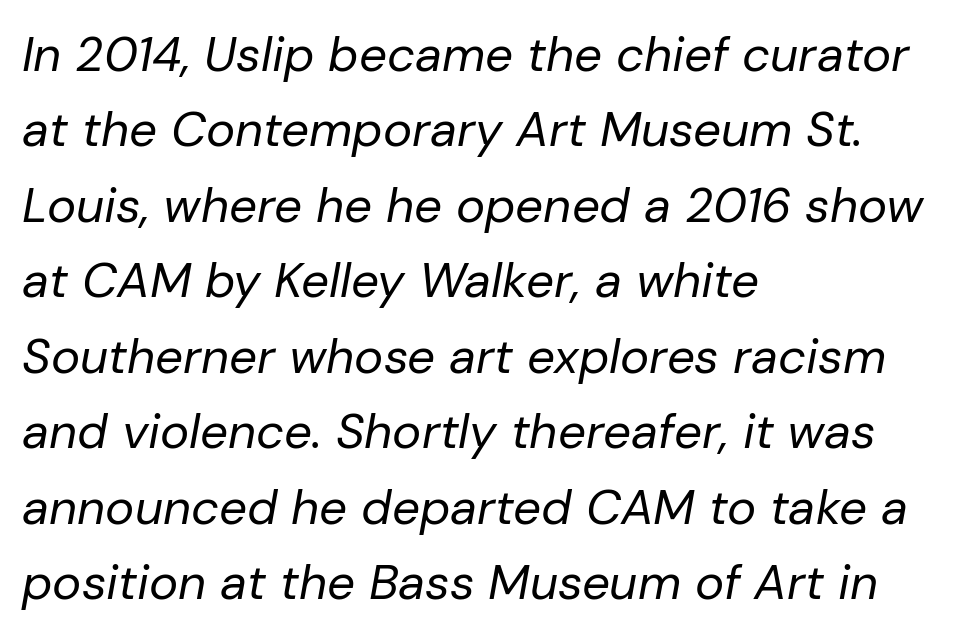
{"italic": "yes", "lean": "right", "slant_degrees": 10, "bold": "no", "weight": "regular", "width": "normal", "stroke_contrast": "low", "x_height": "medium", "monospaced": "no", "underline": "no", "align": "left", "line_spacing": "normal", "line_spacing_ratio": 1.54, "letter_spacing": "normal", "letter_spacing_em": 0.0, "glyph_px": 49}
